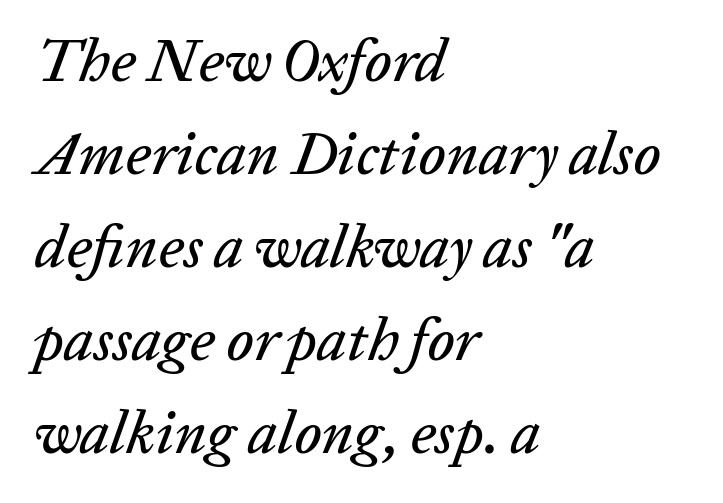
Q: Is the text italic (slanted)? A: Yes, it leans right by about 20 degrees.
Q: Is the text underlined? A: No.
Q: How is the paragraph aligned? A: Left-aligned.
Q: Is the spacing between letters normal or unusually wide? A: Normal.
Q: Is the spacing between lines tight, normal or loose? A: Normal.
Q: Width (condensed, normal, or wide)? A: Normal.
Q: Stroke contrast? A: Low.
Q: x-height? A: Medium.
Q: Monospaced? A: No.
